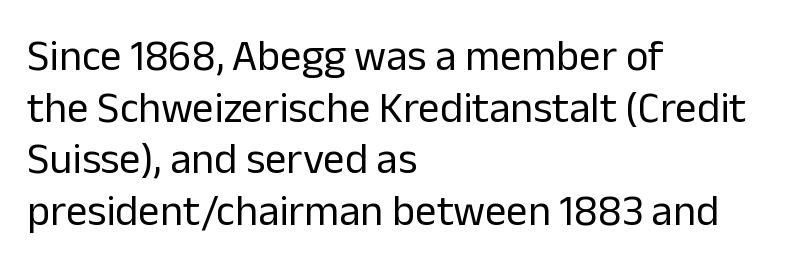
Q: Is the text bold? A: No.
Q: Is the text italic (slanted)? A: No, it is upright.
Q: Is the typeface a serif or a sans-serif typeface? A: Sans-serif.
Q: Is the text underlined? A: No.
Q: How is the paragraph aligned? A: Left-aligned.
Q: Is the spacing between letters normal or unusually wide? A: Normal.
Q: Width (condensed, normal, or wide)? A: Normal.
Q: Stroke contrast? A: Low.
Q: x-height? A: Medium.
Q: Monospaced? A: No.
